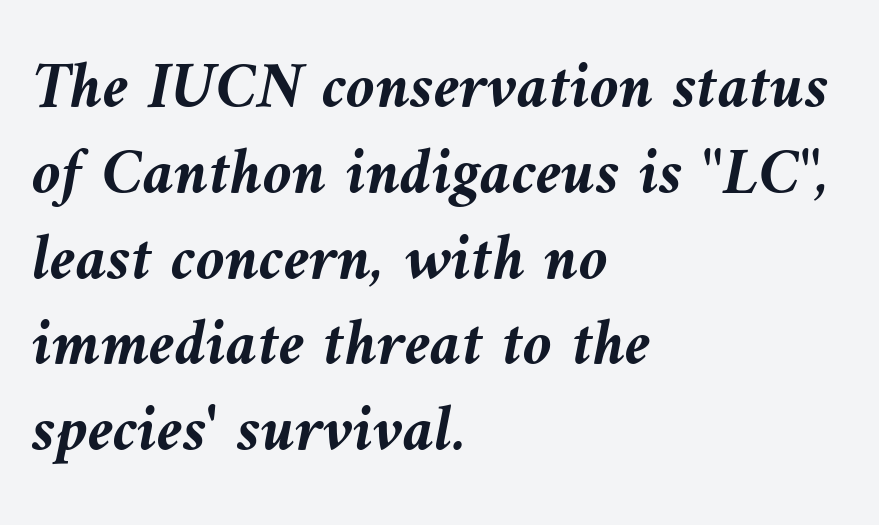
Q: Is the text bold? A: Yes.
Q: Is the text italic (slanted)? A: Yes, it leans left by about 9 degrees.
Q: Is the text underlined? A: No.
Q: How is the paragraph aligned? A: Left-aligned.
Q: Is the spacing between letters normal or unusually wide? A: Normal.
Q: Is the spacing between lines tight, normal or loose? A: Normal.
Q: Width (condensed, normal, or wide)? A: Normal.
Q: Stroke contrast? A: Medium.
Q: x-height? A: Medium.
Q: Monospaced? A: No.
